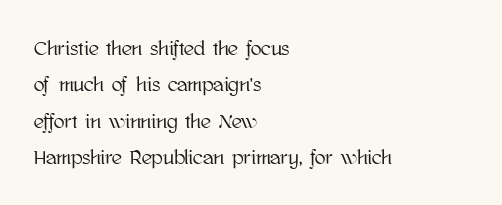
{"italic": "no", "underline": "no", "align": "left", "line_spacing_ratio": 1.82, "letter_spacing": "normal", "letter_spacing_em": 0.0, "glyph_px": 20}
